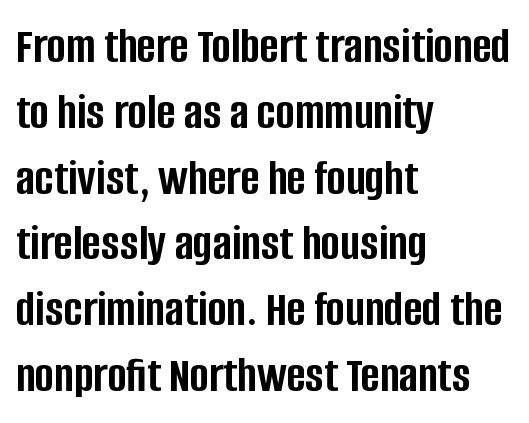
{"serif": "no", "italic": "no", "bold": "yes", "weight": "semibold", "width": "condensed", "stroke_contrast": "low", "x_height": "large", "monospaced": "no", "underline": "no", "align": "left", "line_spacing": "normal", "line_spacing_ratio": 1.29, "letter_spacing": "normal", "letter_spacing_em": 0.0, "glyph_px": 51}
